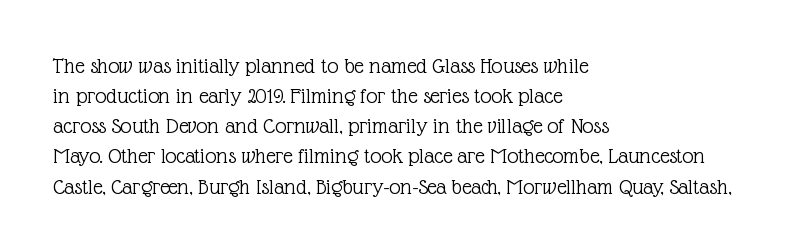
Teacher's note: observe the even left margin — that is flush-left alignment. Does extra space separate the letters? No, they use regular spacing. In terms of posture, this sample is upright. The glyphs are unaccompanied by any horizontal stroke below them. The lines sit at an ordinary, default distance from one another.
